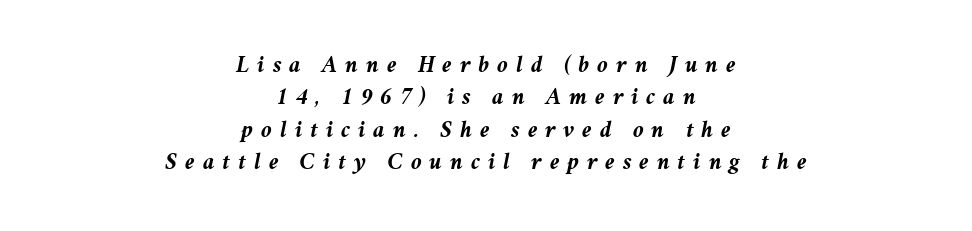
The image shows 24 px bold type, italic (leaning right); set centered, normal line spacing (1.35x), unusually wide letter spacing (+0.33 em), not underlined.
